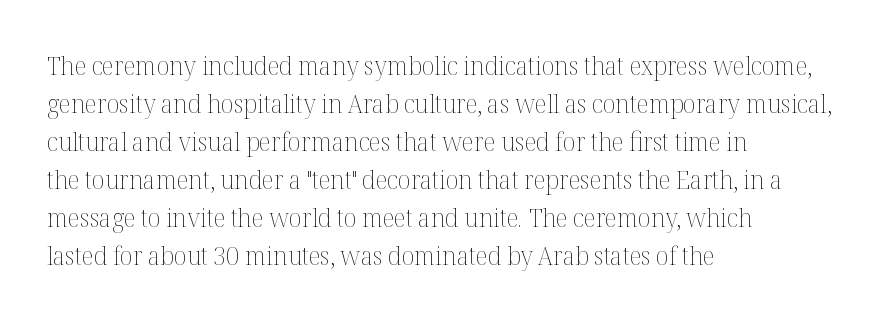
The image shows 26 px text type, upright; set left-aligned, normal line spacing (1.46x), normal letter spacing, not underlined.
